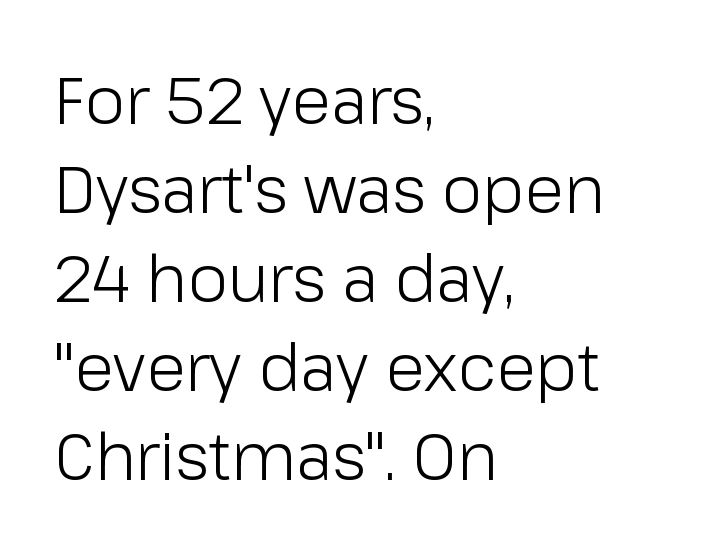
The image shows 65 px light sans-serif type, upright; set left-aligned, normal line spacing (1.37x), normal letter spacing, not underlined; low stroke contrast and a medium x-height.
